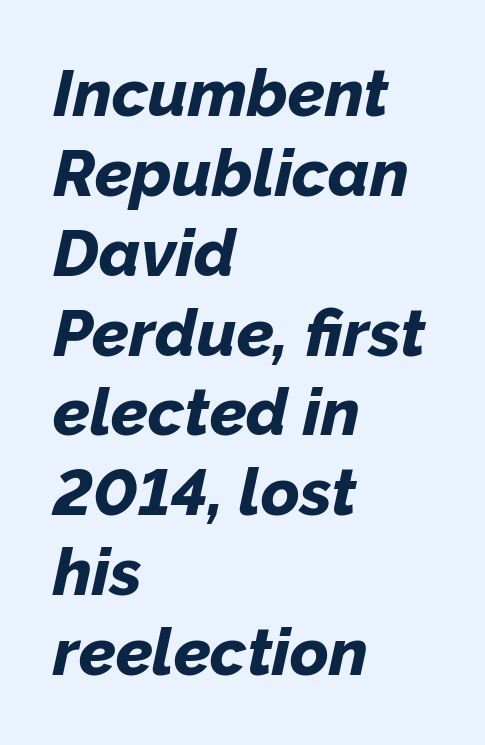
These lines are rendered in a variable-pitch font. This is oblique type, the kind used for emphasis or titles. Spacing between characters is what you'd get straight out of the box. Descenders hang freely into open space. Its strokes are broad and dark, the hallmark of bold type. Does the copy run flush right? No — it runs flush left.
